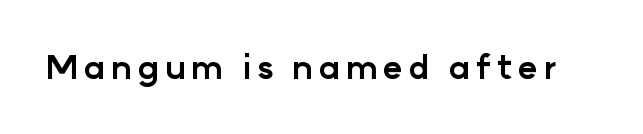
No word sits above an underline. What kind of face is this? One without serifs — a sans. Proportional: the letters do not fall into vertical columns. Tall strokes in this sample are plumb rather than angled. The characters look thick and weighty, a clear bold.
